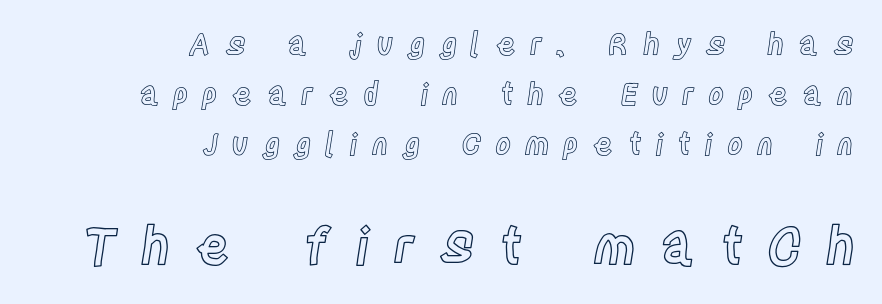
Think of a printed novel: that variable character pitch is what you see here. Visually the block forms a straight wall on the right and a jagged coastline on the left. The zone under the glyphs is completely vacant. The following chunk of copy outweighs the initial chunk in type size. Observe the wide spacing: letters keep a clear distance from each other.
